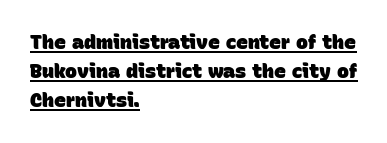
The specimen includes a rule beneath the text block's lines. Heavy, bold letterforms. A normal amount of white space separates one row of letters from the next. The rag falls on the right side of this text block. Inter-character spacing is left at the font's built-in metrics.
